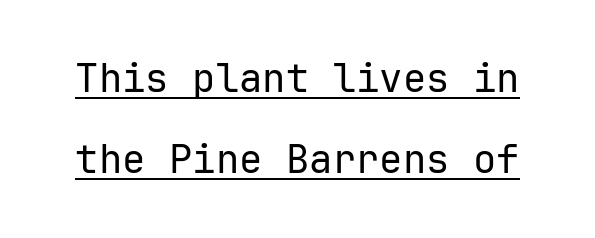
{"serif": "no", "italic": "no", "bold": "no", "weight": "regular", "width": "normal", "stroke_contrast": "low", "x_height": "medium", "monospaced": "yes", "underline": "yes", "line_spacing": "loose", "line_spacing_ratio": 2.08, "letter_spacing": "normal", "letter_spacing_em": 0.0, "glyph_px": 39}
